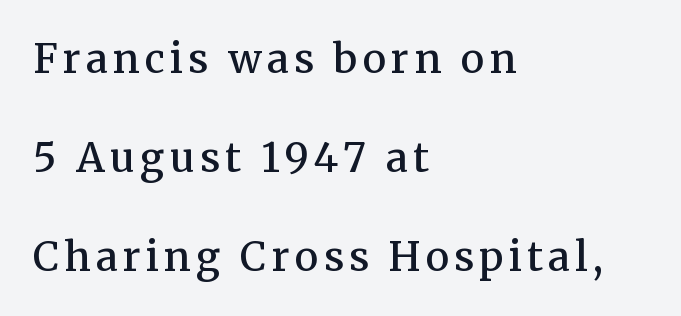
The image shows 40 px semibold serif type, upright; set left-aligned, loose line spacing (2.48x), not underlined; medium stroke contrast and a medium x-height.
